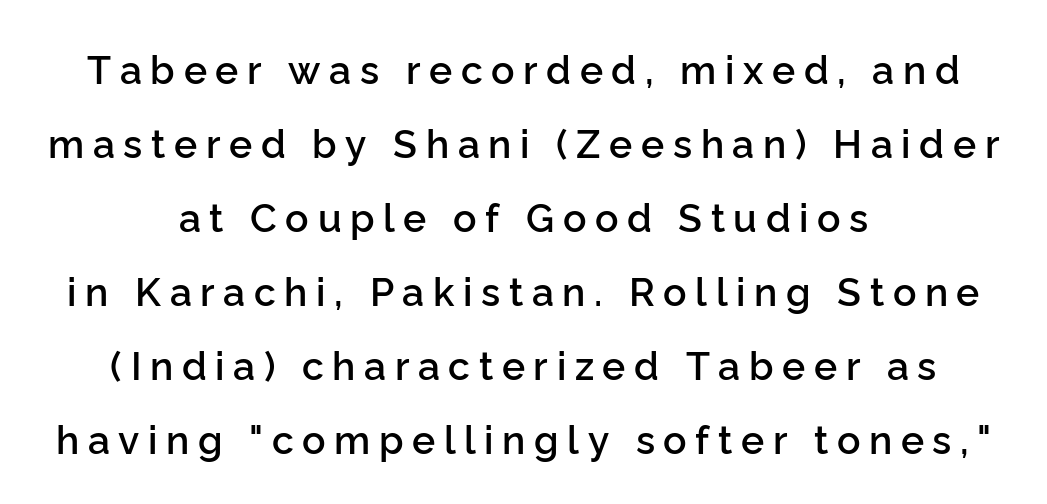
Q: Is the text bold? A: Semi-bold.
Q: Is the text italic (slanted)? A: No, it is upright.
Q: Is the typeface a serif or a sans-serif typeface? A: Sans-serif.
Q: Is the text underlined? A: No.
Q: How is the paragraph aligned? A: Centered.
Q: Is the spacing between letters normal or unusually wide? A: Unusually wide.
Q: Is the spacing between lines tight, normal or loose? A: Loose.
Q: Width (condensed, normal, or wide)? A: Normal.
Q: Stroke contrast? A: Low.
Q: x-height? A: Medium.
Q: Monospaced? A: No.
